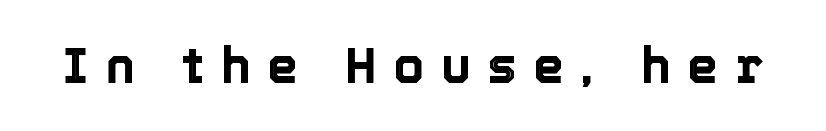
The image shows 49 px text type, upright; set unusually wide letter spacing (+0.34 em), not underlined; a medium x-height.
